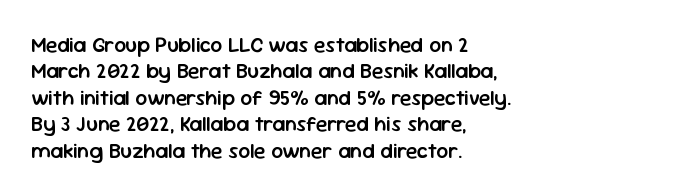
Its strokes are somewhat broadened, the hallmark of semibold type. Notice how descenders clear the ascenders below comfortably — that's standard leading. The letters stand straight up with perfectly vertical stems. Compared with a centered layout, this one pins lines to the left instead.
